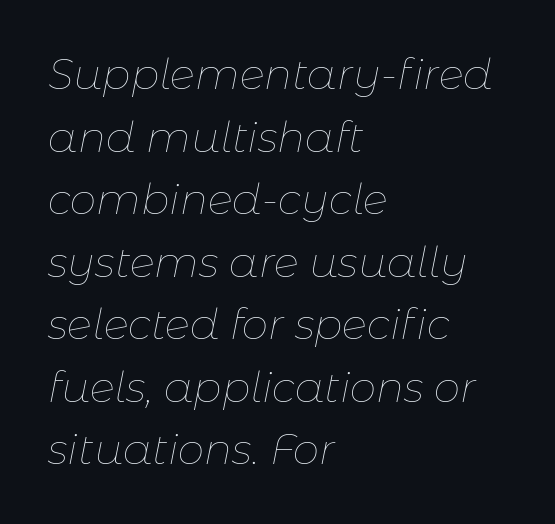
The designer left line spacing at the default. The typesetting does not lean heavy: it is not bold. The passage shown is typed in a proportional face where columns would drift. In terms of letterspacing, this is plain default setting. Check the space under the baseline: it is left empty.
